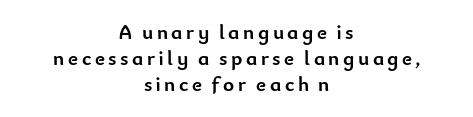
Q: Is the text bold? A: Yes.
Q: Is the text italic (slanted)? A: No, it is upright.
Q: Is the text underlined? A: No.
Q: How is the paragraph aligned? A: Centered.
Q: Is the spacing between lines tight, normal or loose? A: Normal.
